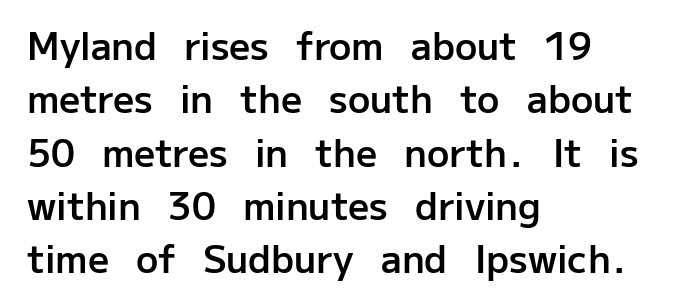
Q: Is the text bold? A: Semi-bold.
Q: Is the text italic (slanted)? A: No, it is upright.
Q: Is the typeface a serif or a sans-serif typeface? A: Sans-serif.
Q: Is the text underlined? A: No.
Q: How is the paragraph aligned? A: Left-aligned.
Q: Is the spacing between letters normal or unusually wide? A: Normal.
Q: Is the spacing between lines tight, normal or loose? A: Normal.
Q: Width (condensed, normal, or wide)? A: Normal.
Q: Stroke contrast? A: Low.
Q: x-height? A: Medium.
Q: Monospaced? A: No.
